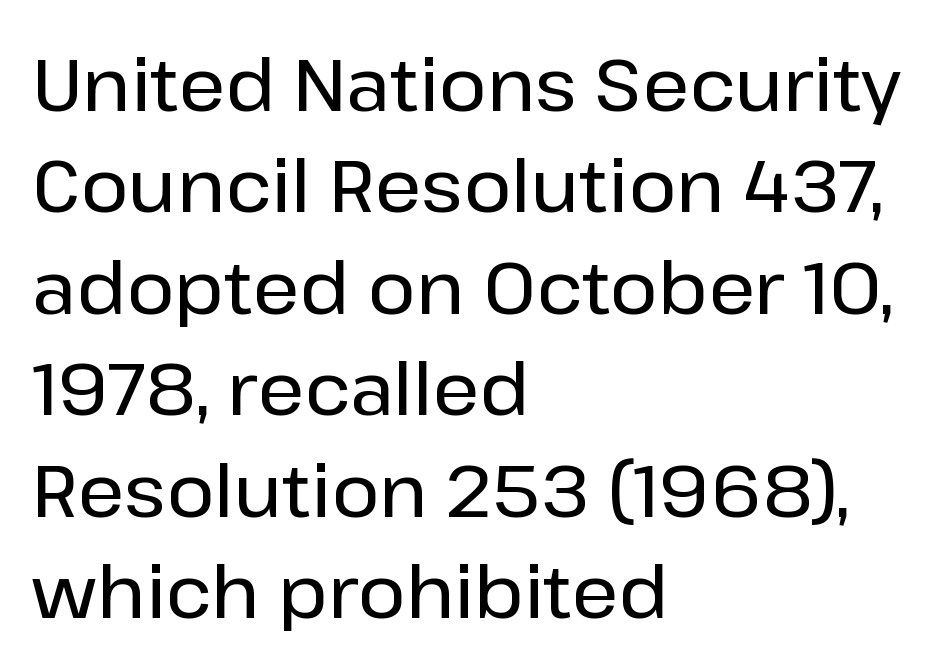
Q: Is the text italic (slanted)? A: No, it is upright.
Q: Is the typeface a serif or a sans-serif typeface? A: Sans-serif.
Q: Is the text underlined? A: No.
Q: How is the paragraph aligned? A: Left-aligned.
Q: Is the spacing between letters normal or unusually wide? A: Normal.
Q: Is the spacing between lines tight, normal or loose? A: Normal.
Q: Width (condensed, normal, or wide)? A: Normal.
Q: Stroke contrast? A: Low.
Q: x-height? A: Medium.
Q: Monospaced? A: No.
